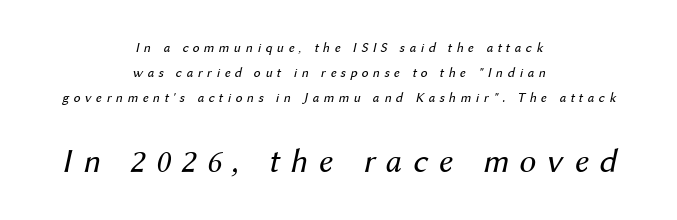
{"italic": "yes", "lean": "right", "slant_degrees": 12, "bold": "no", "weight": "regular", "width": "normal", "stroke_contrast": "medium", "x_height": "medium", "monospaced": "no", "underline": "no", "align": "center", "line_spacing_ratio": 1.78, "letter_spacing": "wide", "letter_spacing_em": 0.31, "larger_block": "second", "size_ratio": 2.43, "glyph_px": 34}
